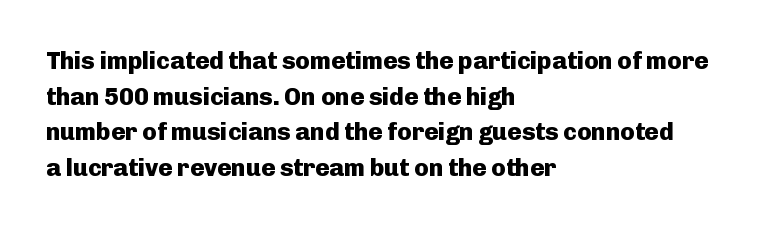
Its strokes are broad and dark, the hallmark of bold type. Short and long lines alike share a common starting point at left. Reading down the column, the eye jumps a familiar distance to each next line. Bare-footed words on every line.
